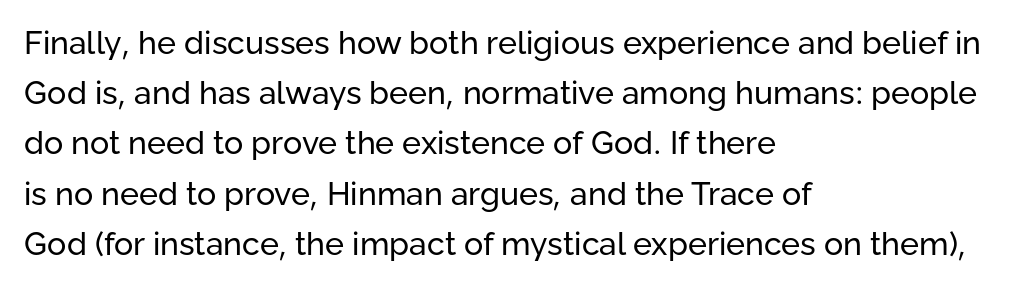
Caption: face not bold, strokes unweighted. Any mark beneath the type? The region is blank. In terms of letterform style, serifs are entirely absent. The typography opts for an upright posture over an oblique one. The ragged edge is on the right, which tells us the setting is flush left. The horizontal fit of the characters is conventional and even.
